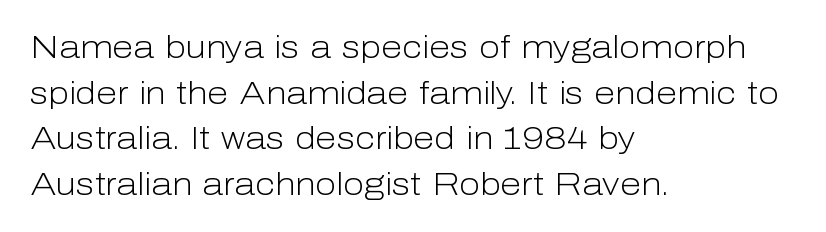
{"serif": "no", "italic": "no", "bold": "no", "weight": "light", "width": "normal", "stroke_contrast": "low", "x_height": "medium", "monospaced": "no", "underline": "no", "align": "left", "line_spacing": "normal", "line_spacing_ratio": 1.47, "letter_spacing": "normal", "letter_spacing_em": 0.0, "glyph_px": 31}
